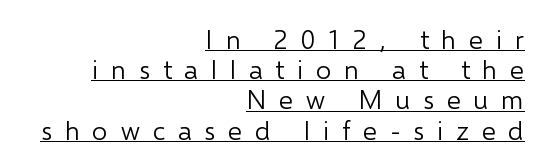
Q: Is the text bold? A: No.
Q: Is the text italic (slanted)? A: No, it is upright.
Q: Is the text underlined? A: Yes.
Q: How is the paragraph aligned? A: Right-aligned.
Q: Is the spacing between letters normal or unusually wide? A: Unusually wide.
Q: Is the spacing between lines tight, normal or loose? A: Tight.
